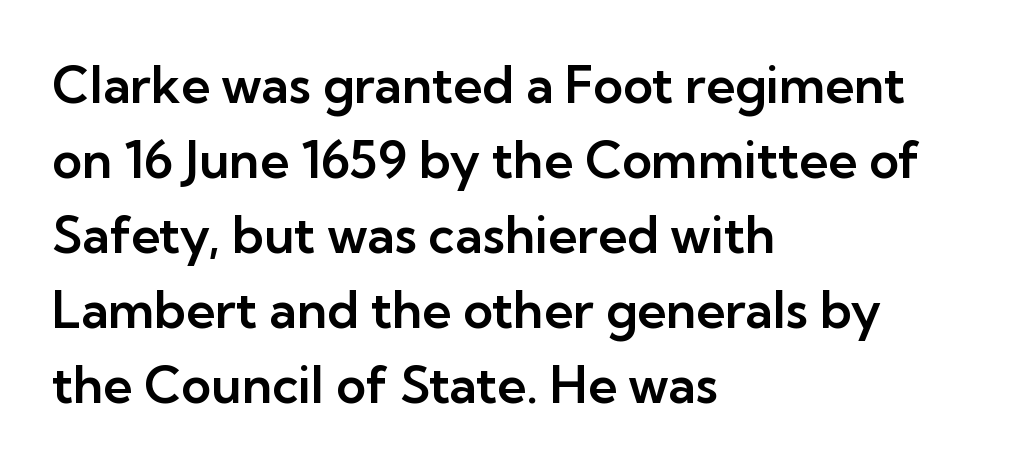
Q: Is the text italic (slanted)? A: No, it is upright.
Q: Is the typeface a serif or a sans-serif typeface? A: Sans-serif.
Q: Is the text underlined? A: No.
Q: How is the paragraph aligned? A: Left-aligned.
Q: Is the spacing between letters normal or unusually wide? A: Normal.
Q: Is the spacing between lines tight, normal or loose? A: Normal.
Q: Width (condensed, normal, or wide)? A: Normal.
Q: Stroke contrast? A: Low.
Q: x-height? A: Medium.
Q: Monospaced? A: No.
